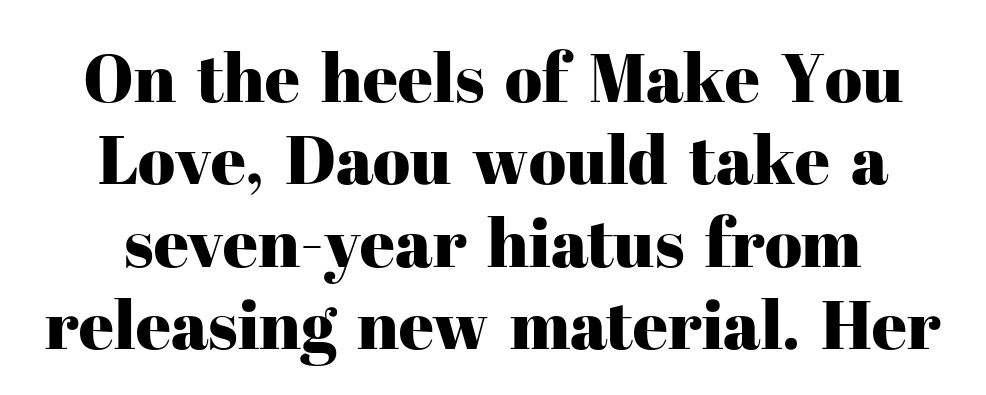
There is no visible air inserted between adjacent glyphs. These lines are rendered in a variable-pitch font. What kind of face is this? One with serifs. This sample is center-justified, so both line endings float freely.
